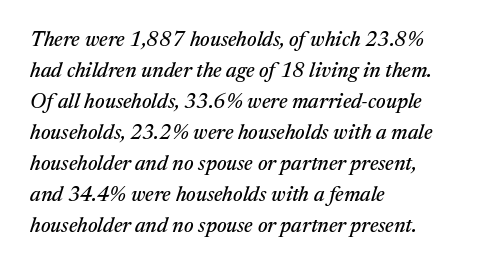
{"italic": "yes", "lean": "right", "slant_degrees": 17, "underline": "no", "align": "left", "line_spacing": "normal", "line_spacing_ratio": 1.48, "letter_spacing": "normal", "letter_spacing_em": 0.0, "glyph_px": 21}
